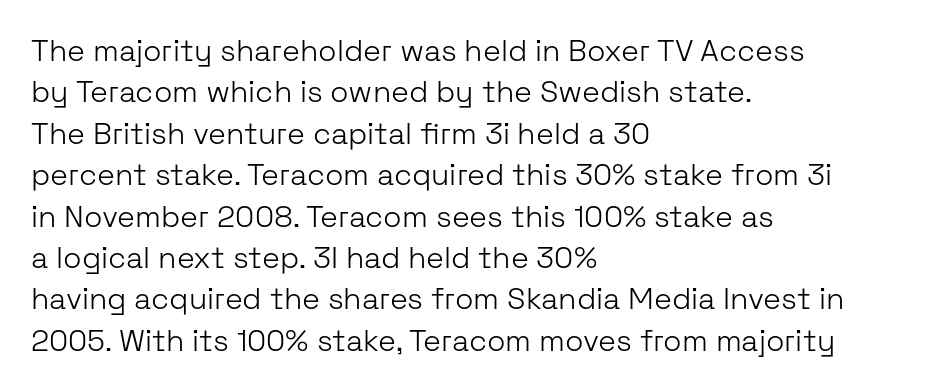
{"serif": "no", "italic": "no", "bold": "no", "weight": "light", "width": "normal", "stroke_contrast": "low", "x_height": "medium", "monospaced": "no", "underline": "no", "align": "left", "line_spacing": "normal", "line_spacing_ratio": 1.38, "letter_spacing": "normal", "letter_spacing_em": 0.0, "glyph_px": 30}
